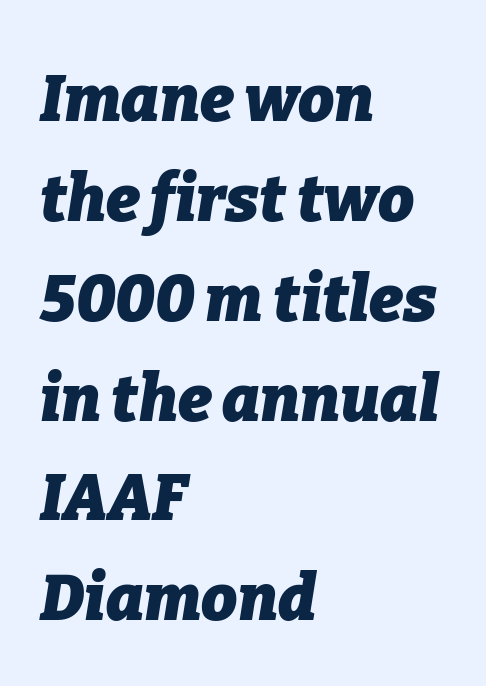
Q: Is the text bold? A: Yes.
Q: Is the text italic (slanted)? A: Yes, it leans right by about 9 degrees.
Q: Is the text underlined? A: No.
Q: How is the paragraph aligned? A: Left-aligned.
Q: Is the spacing between letters normal or unusually wide? A: Normal.
Q: Is the spacing between lines tight, normal or loose? A: Normal.
Q: Width (condensed, normal, or wide)? A: Normal.
Q: Stroke contrast? A: Low.
Q: x-height? A: Medium.
Q: Monospaced? A: No.
